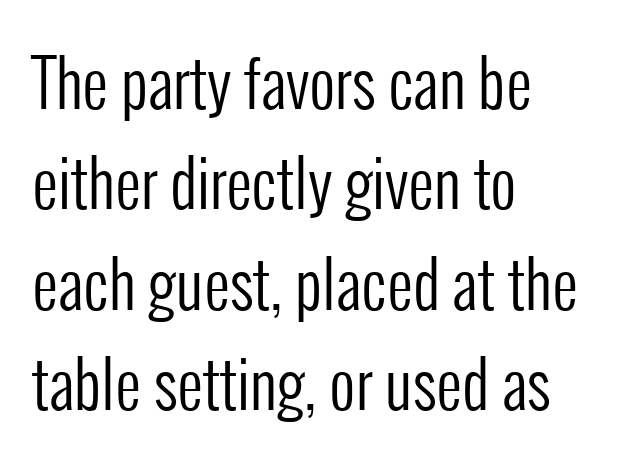
The image shows 64 px regular-weight, condensed sans-serif type, upright; set left-aligned, normal line spacing (1.57x), normal letter spacing, not underlined; low stroke contrast and a medium x-height.
